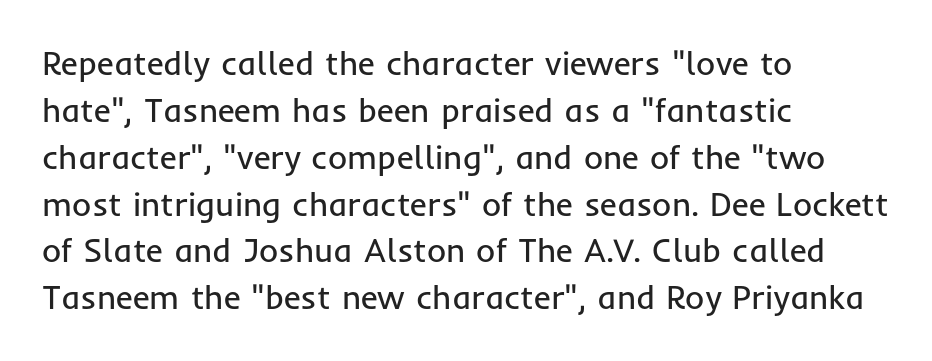
Check the space under the baseline: it is left empty. This sample has the flowing, uneven cadence of proportional lettering. Here the glyphs are tracked normally, forming tight word shapes. No extra ink here — the face is not bold. These lines stack with their left ends in a neat column. The rendering uses a moderate line-height, typical for paragraphs.
